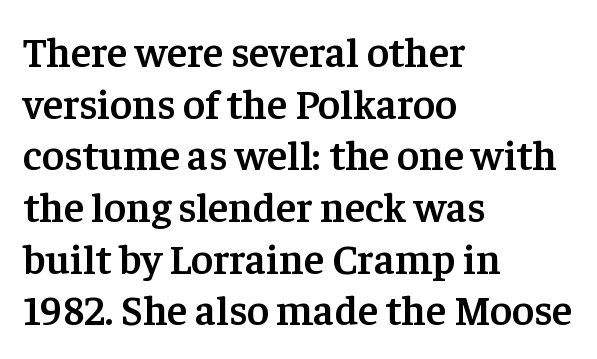
{"serif": "yes", "italic": "no", "bold": "semi", "weight": "semibold", "width": "normal", "stroke_contrast": "low", "x_height": "medium", "monospaced": "no", "underline": "no", "align": "left", "line_spacing_ratio": 1.23, "letter_spacing": "normal", "letter_spacing_em": 0.0, "glyph_px": 42}
